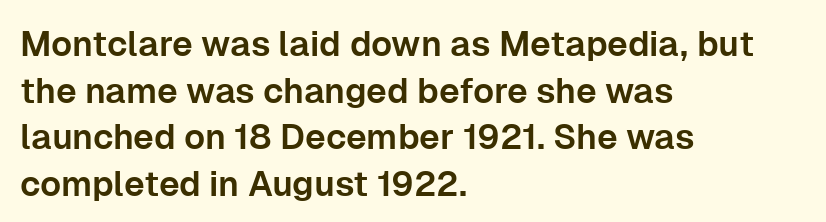
You can tell from the bare stems that sans-serif type was used. The ragged edge is on the right, which tells us the setting is flush left. Characters follow at the spacing the type designer built in. Leading matches the norm, producing a regular column. The face used here is proportionally spaced, like ordinary book or web type.
